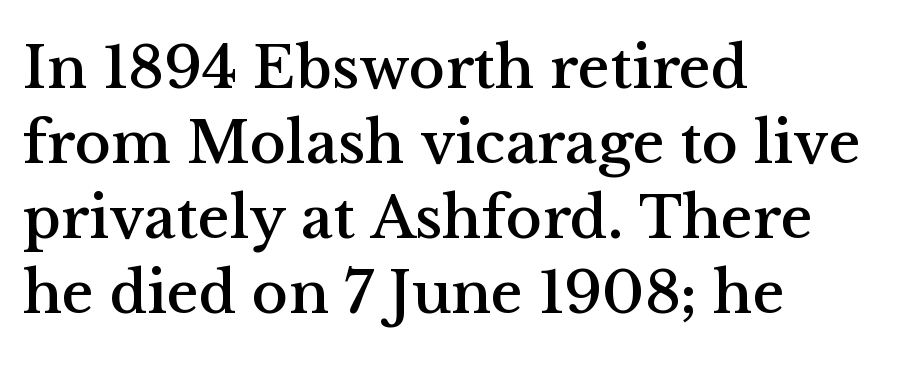
{"serif": "yes", "italic": "no", "width": "normal", "stroke_contrast": "medium", "x_height": "medium", "monospaced": "no", "underline": "no", "align": "left", "line_spacing_ratio": 1.23, "letter_spacing": "normal", "letter_spacing_em": 0.0, "glyph_px": 61}
